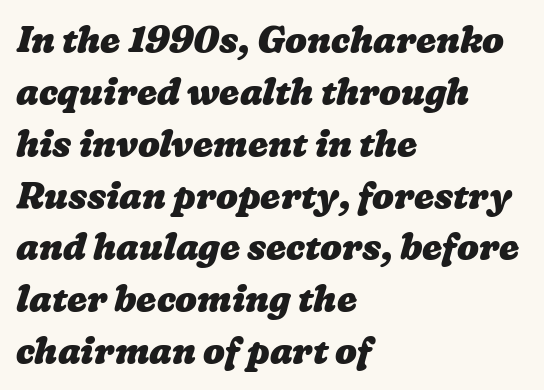
Q: Is the text bold? A: Yes.
Q: Is the text underlined? A: No.
Q: How is the paragraph aligned? A: Left-aligned.
Q: Is the spacing between letters normal or unusually wide? A: Normal.
Q: Is the spacing between lines tight, normal or loose? A: Normal.
Q: Width (condensed, normal, or wide)? A: Wide.
Q: Stroke contrast? A: Low.
Q: x-height? A: Medium.
Q: Monospaced? A: No.
